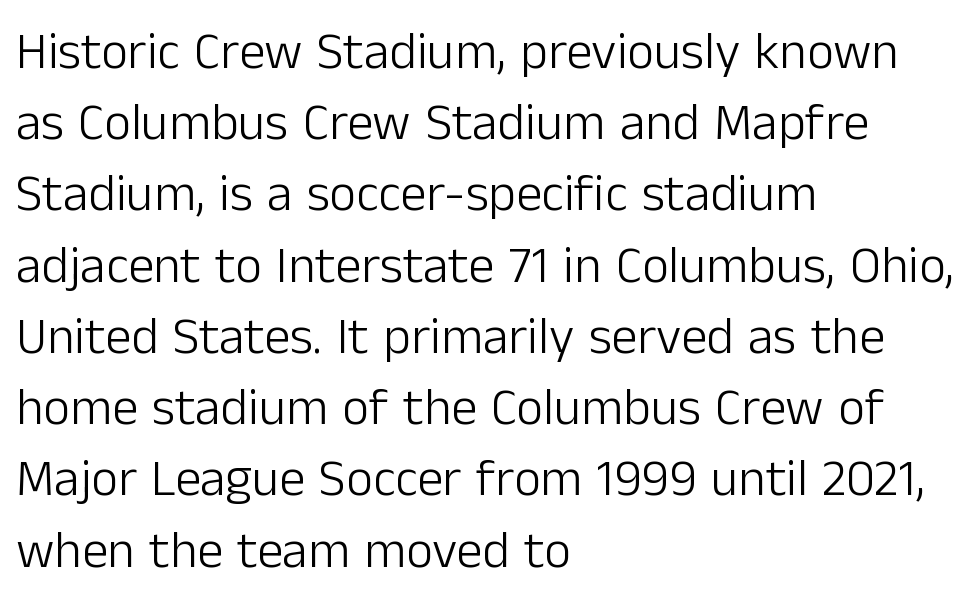
{"serif": "no", "italic": "no", "bold": "no", "weight": "light", "width": "normal", "stroke_contrast": "low", "x_height": "medium", "monospaced": "no", "underline": "no", "align": "left", "line_spacing": "normal", "line_spacing_ratio": 1.37, "letter_spacing": "normal", "letter_spacing_em": 0.0, "glyph_px": 52}
